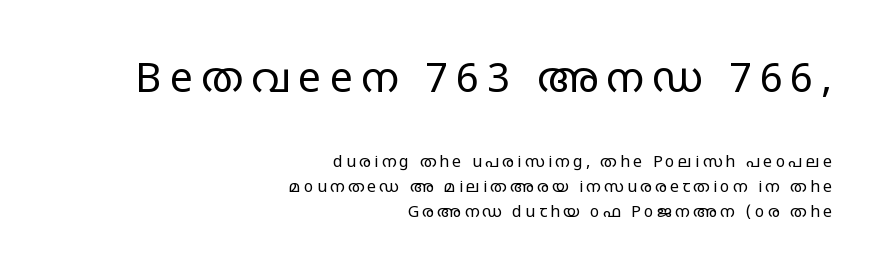
Q: Is the text bold? A: No.
Q: Is the text italic (slanted)? A: No, it is upright.
Q: Is the typeface a serif or a sans-serif typeface? A: Sans-serif.
Q: Is the text underlined? A: No.
Q: How is the paragraph aligned? A: Right-aligned.
Q: Is the spacing between letters normal or unusually wide? A: Unusually wide.
Q: Is the spacing between lines tight, normal or loose? A: Normal.
Q: Which block of text is set in a larger size, the first (top) or the second (bottom)? A: The first (top) one.
Q: Width (condensed, normal, or wide)? A: Wide.
Q: Stroke contrast? A: Low.
Q: x-height? A: Large.
Q: Monospaced? A: No.
